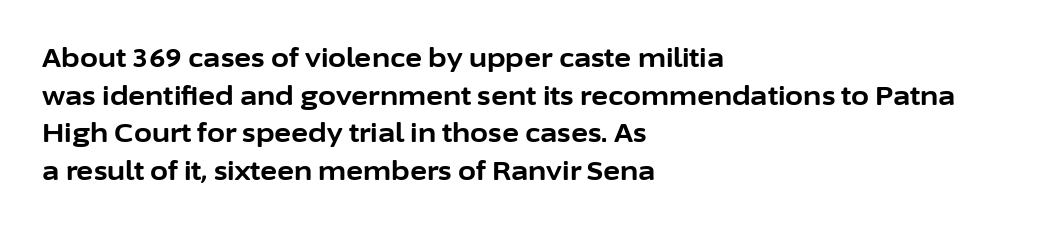
On the weight axis this lands at bold, roughly 700. Words float on clear page, feet unadorned. Interline gaps are of average width in this sample. The rendering keeps characters at their native spacing. In terms of posture, this sample is upright.
